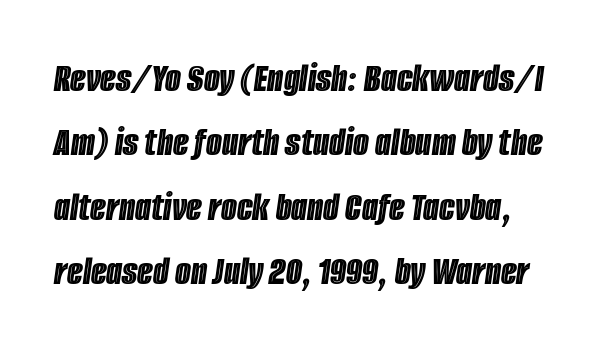
{"italic": "yes", "lean": "right", "slant_degrees": 8, "width": "condensed", "x_height": "large", "monospaced": "no", "underline": "no", "line_spacing": "normal", "line_spacing_ratio": 1.57, "letter_spacing": "normal", "letter_spacing_em": 0.0, "glyph_px": 41}
